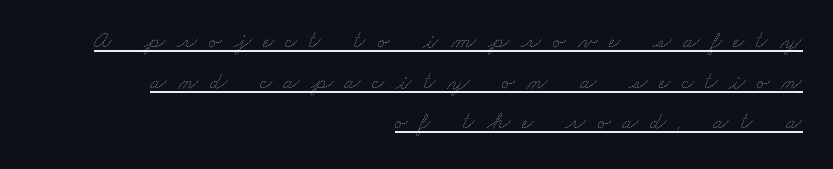
{"bold": "no", "underline": "yes", "align": "right", "line_spacing": "normal", "line_spacing_ratio": 1.69, "letter_spacing": "wide", "letter_spacing_em": 0.48, "glyph_px": 24}
